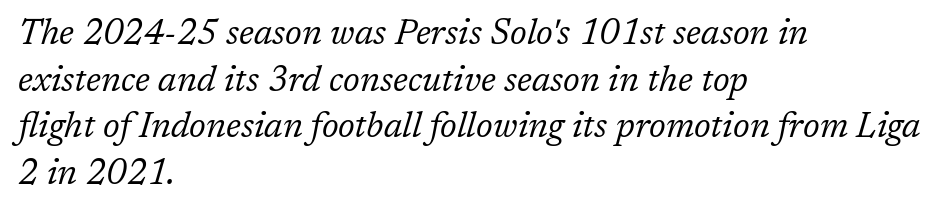
Q: Is the text bold? A: No.
Q: Is the text italic (slanted)? A: Yes, it leans right by about 17 degrees.
Q: Is the typeface a serif or a sans-serif typeface? A: Serif.
Q: Is the text underlined? A: No.
Q: How is the paragraph aligned? A: Left-aligned.
Q: Is the spacing between letters normal or unusually wide? A: Normal.
Q: Is the spacing between lines tight, normal or loose? A: Normal.
Q: Width (condensed, normal, or wide)? A: Normal.
Q: Stroke contrast? A: Low.
Q: x-height? A: Medium.
Q: Monospaced? A: No.
